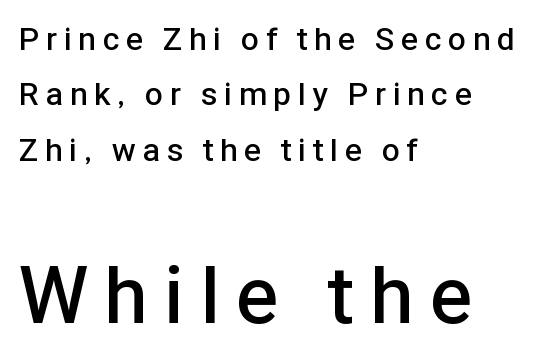
The lettering stays uniformly vertical, giving the passage a roman look. Honestly, the letter spacing is so wide it's the main thing you notice. Small over large — that's the arrangement of the two blocks here. Serifs: no, the terminals of the letterforms are clean. The text block is weighted toward the left margin, trailing off unevenly rightward.
